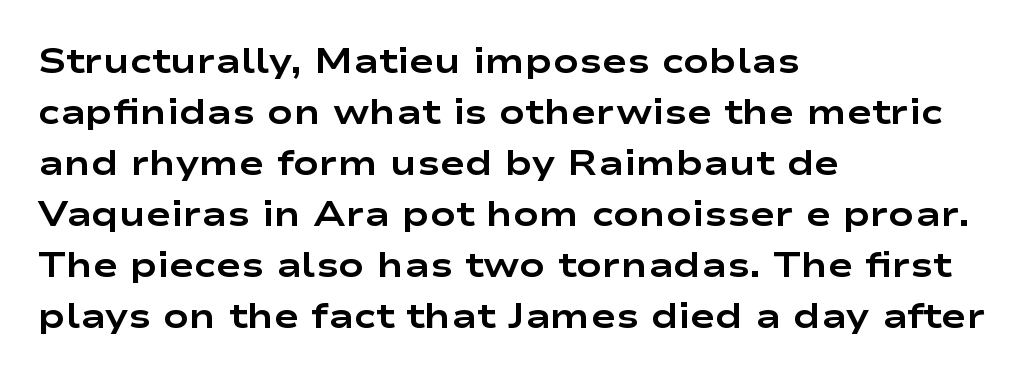
The image shows 34 px bold, wide sans-serif type, upright; set left-aligned, normal line spacing (1.5x), normal letter spacing, not underlined; low stroke contrast and a medium x-height.
